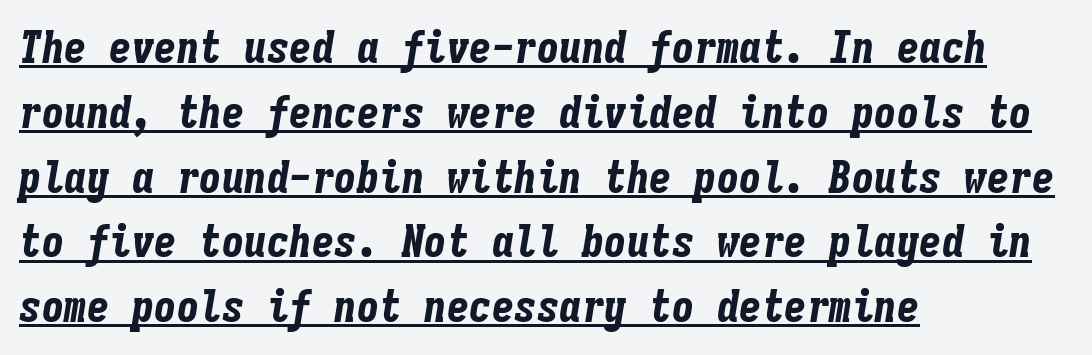
{"italic": "yes", "lean": "right", "slant_degrees": 9, "bold": "yes", "weight": "bold", "width": "condensed", "stroke_contrast": "low", "x_height": "medium", "monospaced": "yes", "underline": "yes", "align": "left", "line_spacing": "normal", "line_spacing_ratio": 1.44, "letter_spacing": "normal", "letter_spacing_em": 0.0, "glyph_px": 45}
